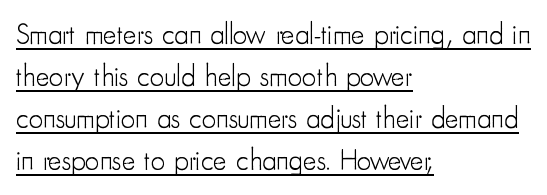
In CSS terms this would be text-align: left. Successive baselines arrive at the customary interval. Tall strokes in this sample are plumb rather than angled. You could call the tracking neutral — neither tight nor loose.
